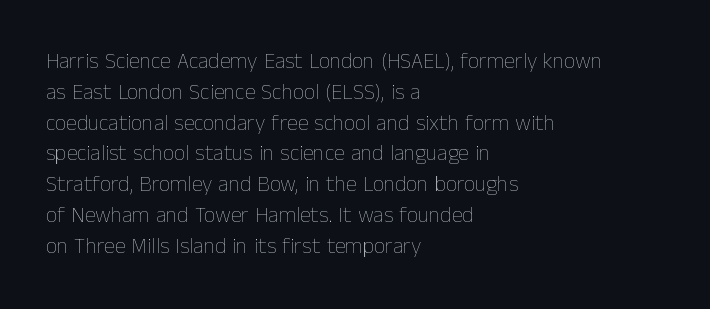
Q: Is the text bold? A: No.
Q: Is the text italic (slanted)? A: No, it is upright.
Q: Is the text underlined? A: No.
Q: How is the paragraph aligned? A: Left-aligned.
Q: Is the spacing between letters normal or unusually wide? A: Normal.
Q: Is the spacing between lines tight, normal or loose? A: Normal.
